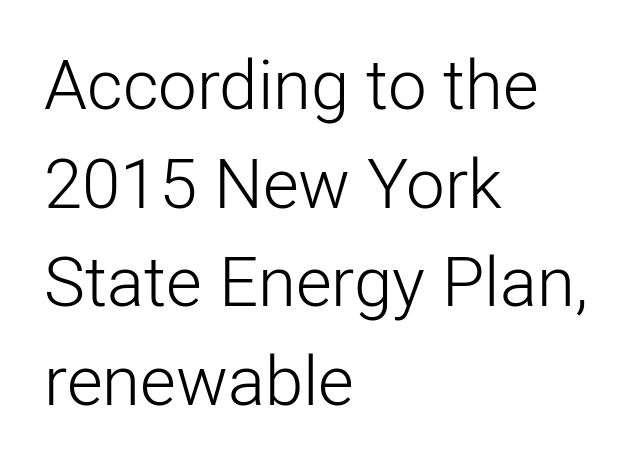
{"serif": "no", "italic": "no", "bold": "no", "weight": "light", "width": "normal", "stroke_contrast": "low", "x_height": "medium", "monospaced": "no", "underline": "no", "align": "left", "line_spacing": "normal", "line_spacing_ratio": 1.43, "letter_spacing": "normal", "letter_spacing_em": 0.0, "glyph_px": 69}
